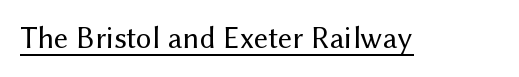
The letters advance in unequal steps, a hallmark of proportional type. This sample uses plain, unmodified letter spacing. The letters stand straight up with perfectly vertical stems. Heft: none added — not bold.
